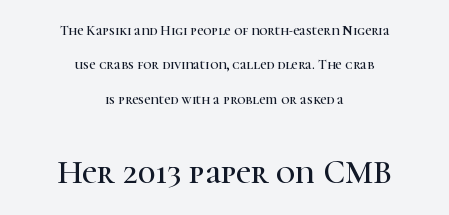
Q: Is the text italic (slanted)? A: No, it is upright.
Q: Is the typeface a serif or a sans-serif typeface? A: Serif.
Q: Is the text underlined? A: No.
Q: How is the paragraph aligned? A: Centered.
Q: Is the spacing between letters normal or unusually wide? A: Normal.
Q: Is the spacing between lines tight, normal or loose? A: Loose.
Q: Which block of text is set in a larger size, the first (top) or the second (bottom)? A: The second (bottom) one.
Q: Width (condensed, normal, or wide)? A: Normal.
Q: Stroke contrast? A: High.
Q: x-height? A: Medium.
Q: Monospaced? A: No.
